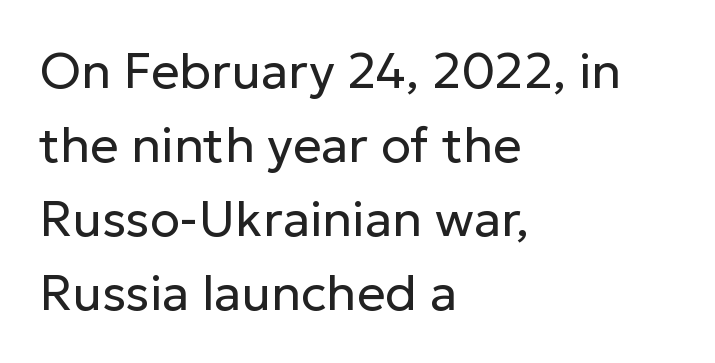
The image shows 50 px regular-weight sans-serif type, upright; set left-aligned, normal line spacing (1.48x), normal letter spacing, not underlined; low stroke contrast and a medium x-height.
